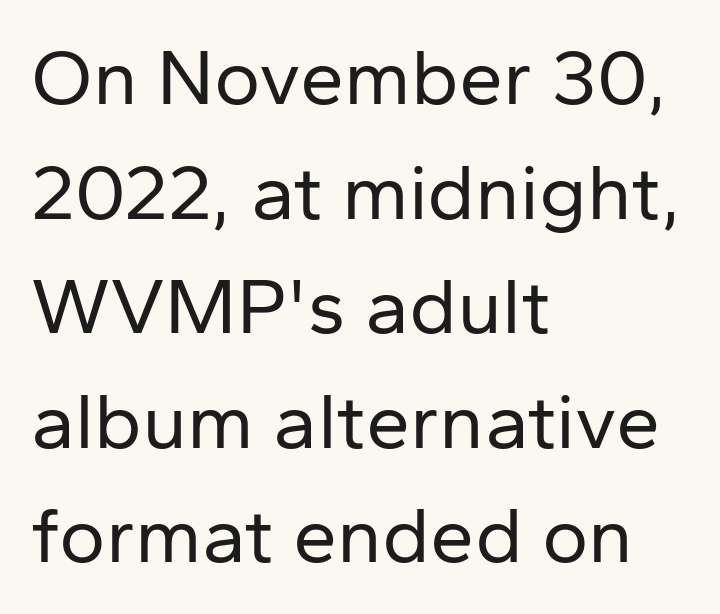
The gaps between neighbouring characters are ordinary and unremarkable. This is the regular roman posture of the typeface. Glance below the letters and you will spot only blank space. The passage shown is typeset with a sans-serif family. The cut favours lightness, reaching ordinary text weight at its darkest. Successive baselines arrive at the customary interval.
